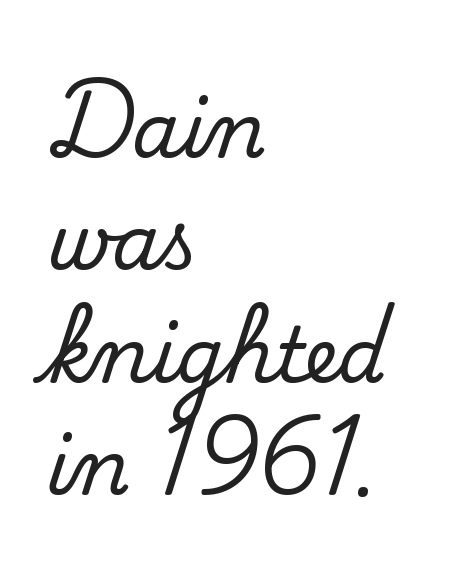
The line-height multiplier appears to be the usual default. Does the type have serifs? No, each stem ends abruptly. Vertical stems look standard width or narrower in stroke. Has an underline been added? It has not. Between one letter and the next there's only the usual sliver of space. Note the varied advance widths — an 'i' is clearly narrower than an 'm'.
